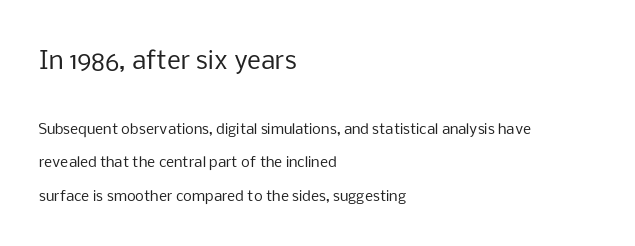
{"italic": "no", "bold": "no", "underline": "no", "align": "left", "line_spacing": "loose", "line_spacing_ratio": 2.4, "letter_spacing": "normal", "letter_spacing_em": 0.0, "larger_block": "first", "size_ratio": 1.71, "glyph_px": 24}
